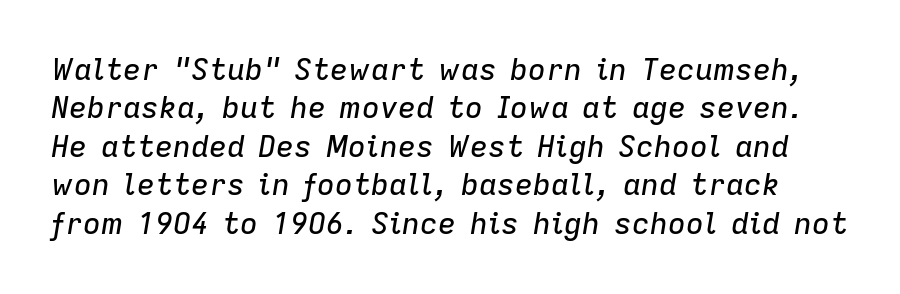
{"italic": "yes", "lean": "right", "slant_degrees": 9, "width": "normal", "stroke_contrast": "low", "x_height": "medium", "monospaced": "no", "underline": "no", "line_spacing": "normal", "line_spacing_ratio": 1.28, "letter_spacing": "normal", "letter_spacing_em": 0.0, "glyph_px": 30}
